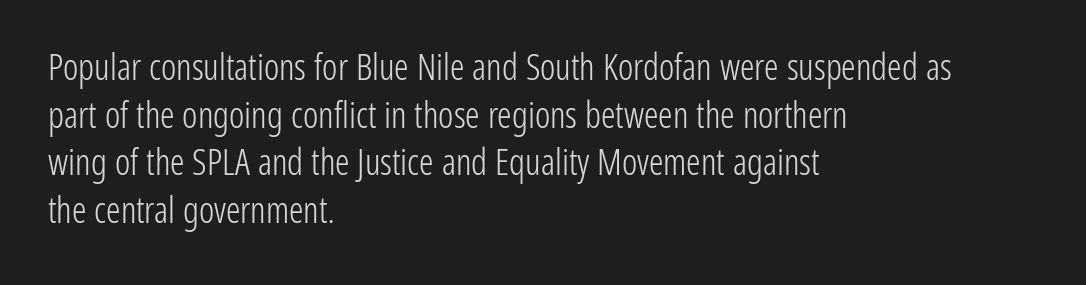
The image shows 36 px light, condensed sans-serif type, upright; set left-aligned, normal line spacing (1.32x), normal letter spacing, not underlined; low stroke contrast and a medium x-height.
